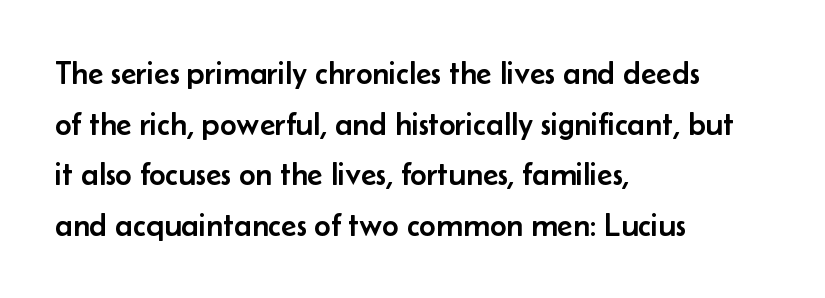
The image shows 32 px sans-serif type, upright; set left-aligned, normal line spacing (1.58x), normal letter spacing, not underlined; low stroke contrast and a small x-height.
